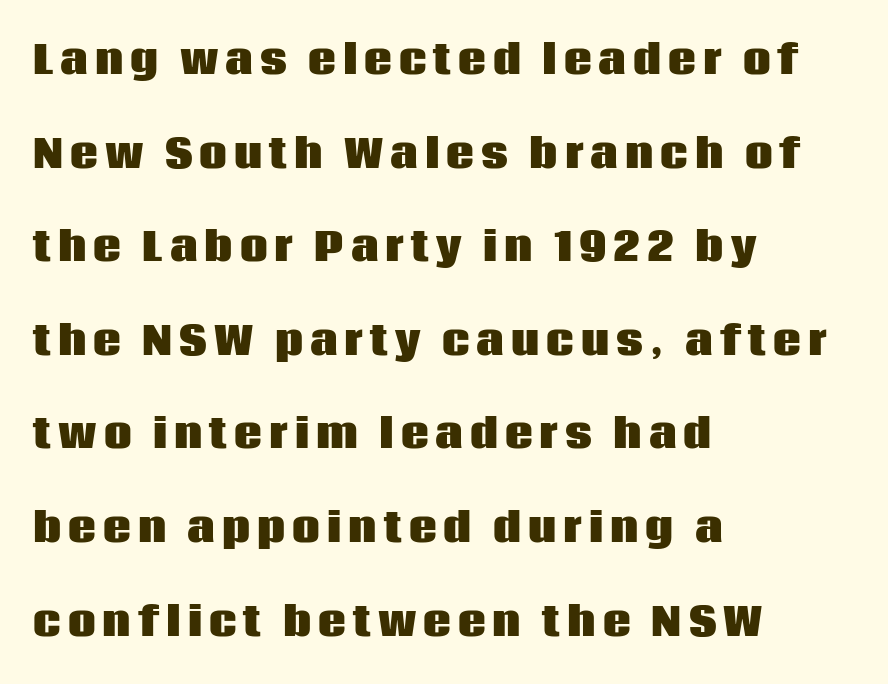
This is roman type, the default non-slanted kind. These lines stack with their left ends in a neat column. Font category for this specimen: sans-serif. Stroke thickness is high; the sample reads as a true bold.
